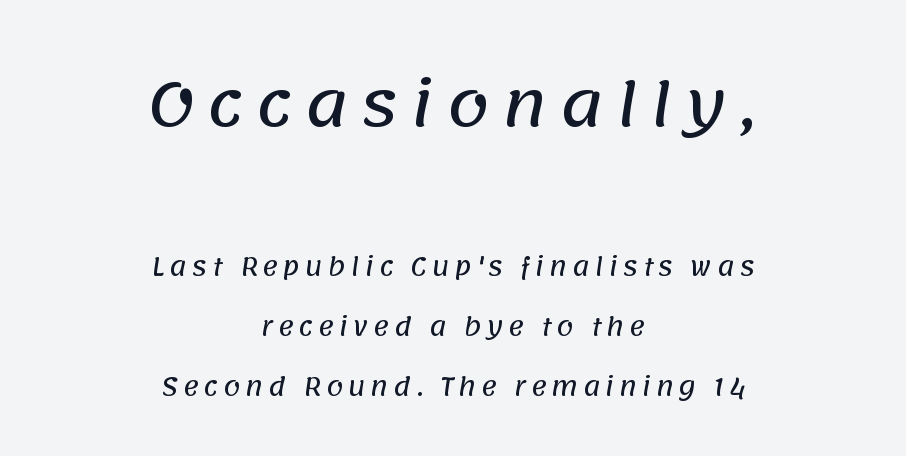
{"serif": "no", "width": "normal", "stroke_contrast": "low", "x_height": "large", "monospaced": "no", "underline": "no", "align": "center", "line_spacing": "loose", "line_spacing_ratio": 2.49, "letter_spacing": "wide", "letter_spacing_em": 0.2, "larger_block": "first", "size_ratio": 2.5, "glyph_px": 60}
